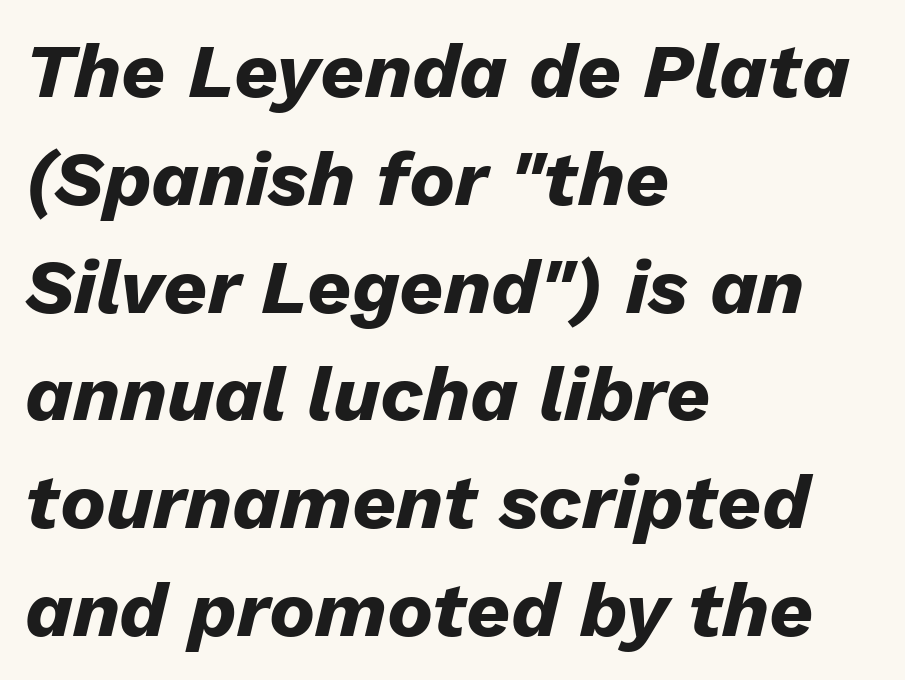
{"italic": "yes", "lean": "right", "slant_degrees": 13, "bold": "yes", "weight": "heavy", "width": "normal", "stroke_contrast": "low", "x_height": "medium", "monospaced": "no", "underline": "no", "align": "left", "line_spacing": "normal", "line_spacing_ratio": 1.4, "letter_spacing": "normal", "letter_spacing_em": 0.0, "glyph_px": 77}
